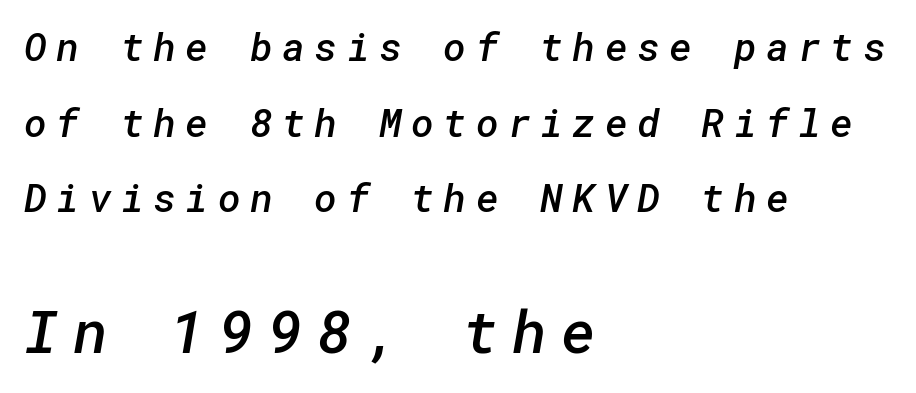
The image shows 59 px semibold sans-serif type; set left-aligned, loose line spacing (1.94x), unusually wide letter spacing (+0.24 em), not underlined; the second (bottom) block is 1.51x larger; low stroke contrast and a medium x-height.
